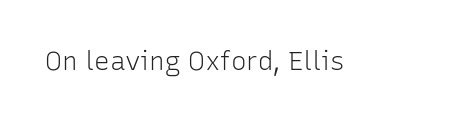
{"italic": "no", "bold": "no", "underline": "no", "letter_spacing": "normal", "letter_spacing_em": 0.0, "glyph_px": 26}
